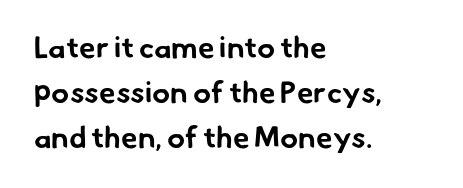
{"serif": "no", "bold": "yes", "weight": "bold", "width": "normal", "stroke_contrast": "low", "x_height": "small", "monospaced": "no", "underline": "no", "align": "left", "line_spacing": "normal", "line_spacing_ratio": 1.5, "letter_spacing": "normal", "letter_spacing_em": 0.0, "glyph_px": 30}
